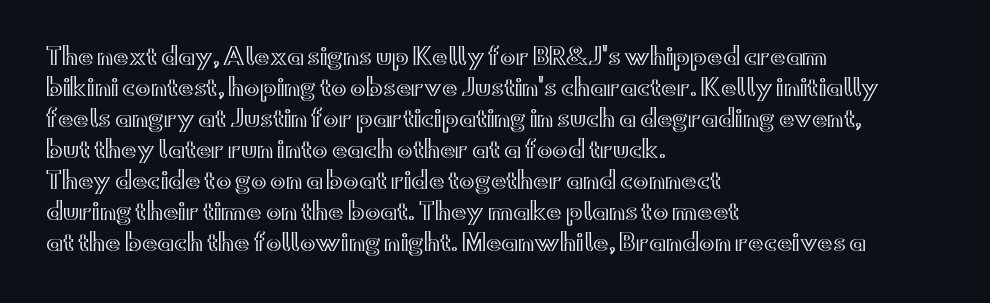
The image shows 23 px text type, upright; set left-aligned, normal line spacing (1.35x), normal letter spacing, not underlined.
